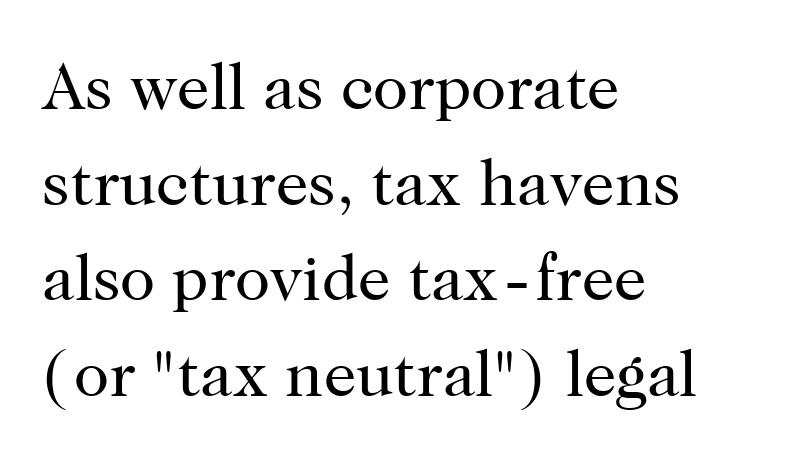
The paragraph has a hard left edge and a soft right edge. Compared with typical body copy, the letter spacing here is the same. The weight would be labelled regular, book, light, or lighter still. A serif font was chosen for this passage. The face used here is proportionally spaced, like ordinary book or web type.
